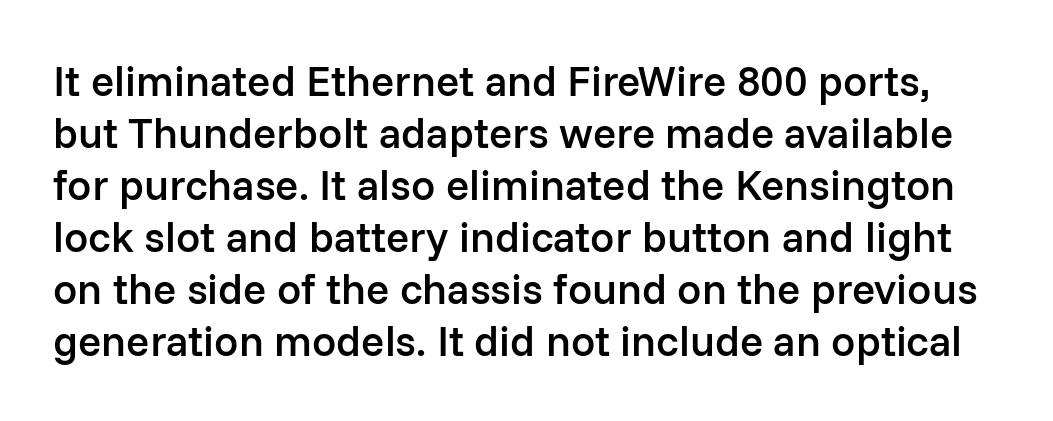
The image shows 43 px semibold sans-serif type, upright; set line spacing 1.21x, normal letter spacing, not underlined; low stroke contrast and a medium x-height.
